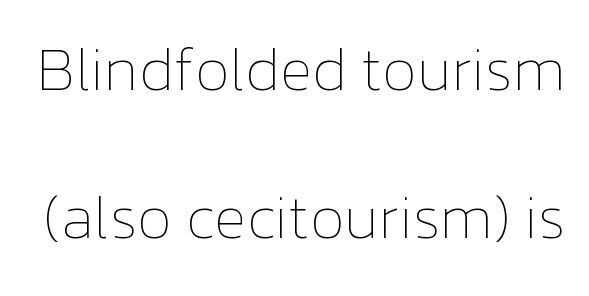
{"italic": "no", "bold": "no", "weight": "thin", "width": "normal", "stroke_contrast": "low", "x_height": "medium", "monospaced": "no", "underline": "no", "line_spacing": "loose", "line_spacing_ratio": 2.47, "letter_spacing": "normal", "letter_spacing_em": 0.0, "glyph_px": 60}
